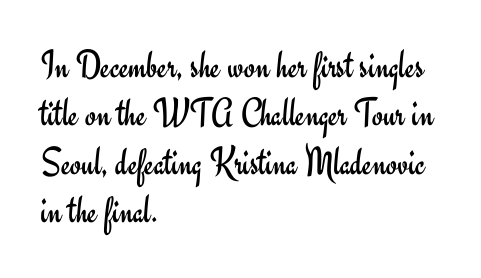
Q: Is the text bold? A: No.
Q: Is the text italic (slanted)? A: Yes.
Q: Is the typeface a serif or a sans-serif typeface? A: Sans-serif.
Q: Is the text underlined? A: No.
Q: How is the paragraph aligned? A: Left-aligned.
Q: Is the spacing between letters normal or unusually wide? A: Normal.
Q: Width (condensed, normal, or wide)? A: Normal.
Q: Stroke contrast? A: Low.
Q: x-height? A: Small.
Q: Monospaced? A: No.
